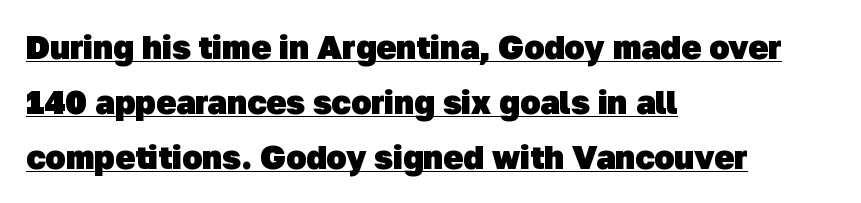
These words are printed bold, with thick strokes throughout. Character widths vary here, with narrow letters taking less room than wide ones. The specimen includes a rule beneath the text block's lines. You can tell from the bare stems that sans-serif type was used. A student would call this left alignment; a typographer would say flush left, rag right.
